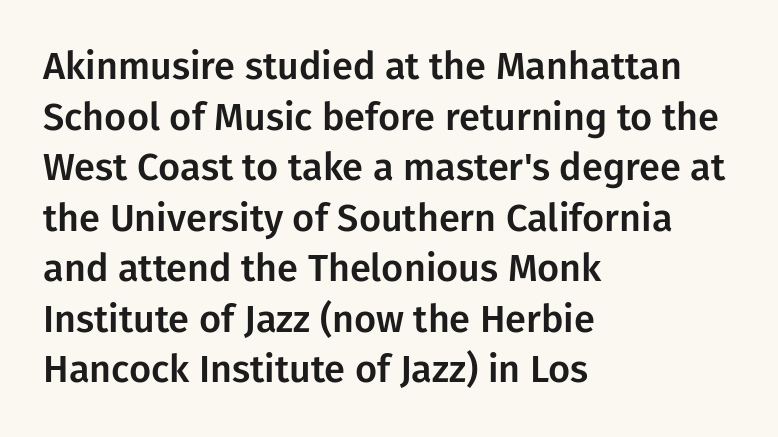
Q: Is the text italic (slanted)? A: No, it is upright.
Q: Is the typeface a serif or a sans-serif typeface? A: Sans-serif.
Q: Is the text underlined? A: No.
Q: How is the paragraph aligned? A: Left-aligned.
Q: Is the spacing between letters normal or unusually wide? A: Normal.
Q: Is the spacing between lines tight, normal or loose? A: Normal.
Q: Width (condensed, normal, or wide)? A: Normal.
Q: Stroke contrast? A: Low.
Q: x-height? A: Medium.
Q: Monospaced? A: No.
